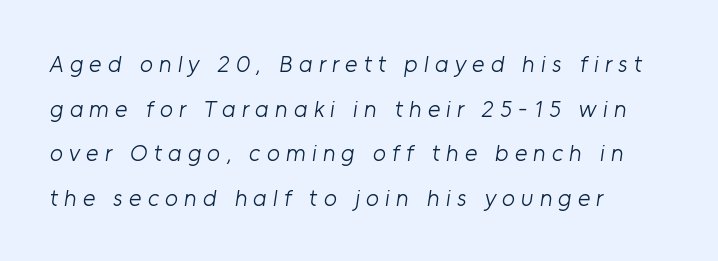
{"bold": "no", "underline": "no", "align": "left", "line_spacing_ratio": 1.86, "letter_spacing": "wide", "letter_spacing_em": 0.25, "glyph_px": 24}
